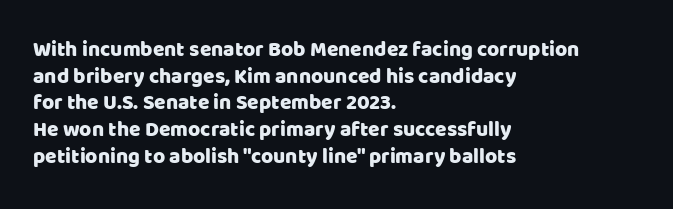
Q: Is the text italic (slanted)? A: No, it is upright.
Q: Is the text underlined? A: No.
Q: How is the paragraph aligned? A: Left-aligned.
Q: Is the spacing between letters normal or unusually wide? A: Normal.
Q: Is the spacing between lines tight, normal or loose? A: Normal.
